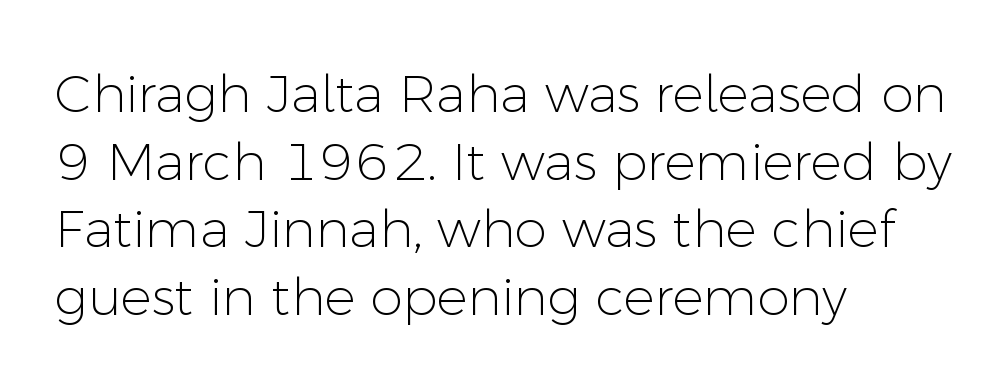
Quick note: not italic, upright. Line starts are locked; line ends wander. The typesetting does not lean heavy: it is not bold. Students, observe: this is what conventionally led text looks like. Nobody touched the tracking dial on this one. These lines are rendered in a variable-pitch font.
